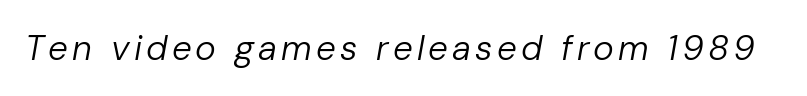
Q: Is the text bold? A: No.
Q: Is the text italic (slanted)? A: Yes, it leans right by about 10 degrees.
Q: Is the text underlined? A: No.
Q: Width (condensed, normal, or wide)? A: Normal.
Q: Stroke contrast? A: Low.
Q: x-height? A: Medium.
Q: Monospaced? A: No.
